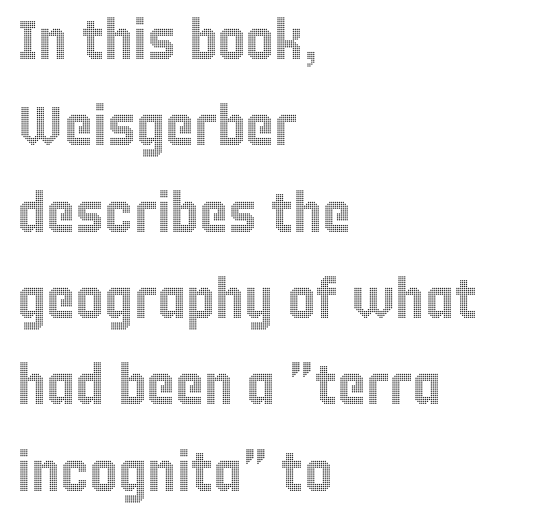
{"italic": "no", "width": "condensed", "x_height": "large", "monospaced": "no", "underline": "no", "align": "left", "line_spacing": "normal", "line_spacing_ratio": 1.57, "letter_spacing": "normal", "letter_spacing_em": 0.0, "glyph_px": 55}
